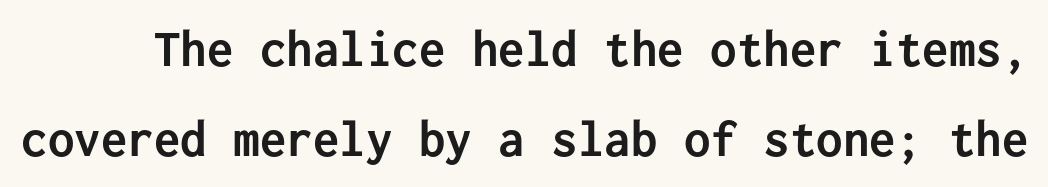
Q: Is the text bold? A: Yes.
Q: Is the text italic (slanted)? A: No, it is upright.
Q: Is the typeface a serif or a sans-serif typeface? A: Sans-serif.
Q: Is the text underlined? A: No.
Q: Is the spacing between letters normal or unusually wide? A: Normal.
Q: Is the spacing between lines tight, normal or loose? A: Normal.
Q: Width (condensed, normal, or wide)? A: Normal.
Q: Stroke contrast? A: Low.
Q: x-height? A: Medium.
Q: Monospaced? A: Yes.
